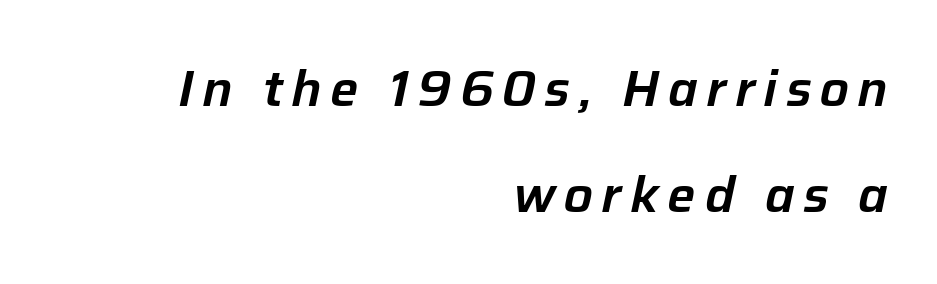
The face used here is proportionally spaced, like ordinary book or web type. No word sits above an underline. In terms of posture, this sample is oblique. The text block is weighted toward the right margin, trailing off unevenly leftward. Loosely led — the rows are spread out.
